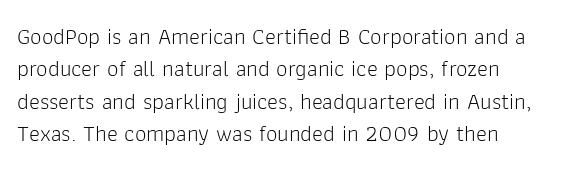
The image shows 23 px text type, upright; set left-aligned, normal line spacing (1.41x), normal letter spacing, not underlined.
